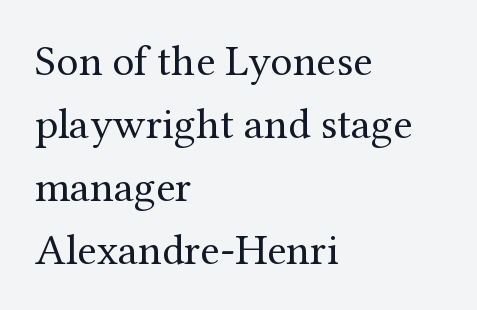
Q: Is the text bold? A: No.
Q: Is the text italic (slanted)? A: No, it is upright.
Q: Is the typeface a serif or a sans-serif typeface? A: Serif.
Q: Is the text underlined? A: No.
Q: How is the paragraph aligned? A: Left-aligned.
Q: Is the spacing between letters normal or unusually wide? A: Normal.
Q: Is the spacing between lines tight, normal or loose? A: Normal.
Q: Width (condensed, normal, or wide)? A: Normal.
Q: Stroke contrast? A: Medium.
Q: x-height? A: Medium.
Q: Monospaced? A: No.
